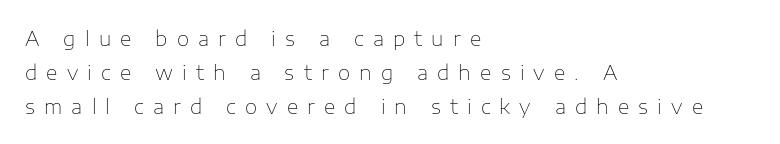
The image shows 20 px text type, upright; set left-aligned, normal line spacing (1.7x), unusually wide letter spacing (+0.46 em), not underlined.
